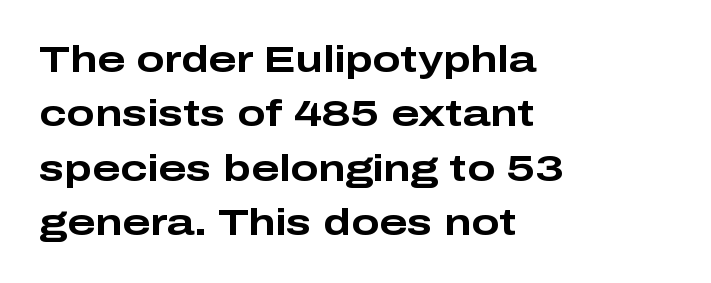
The image shows 37 px bold, wide sans-serif type, upright; set left-aligned, normal line spacing (1.47x), normal letter spacing, not underlined; low stroke contrast and a medium x-height.
